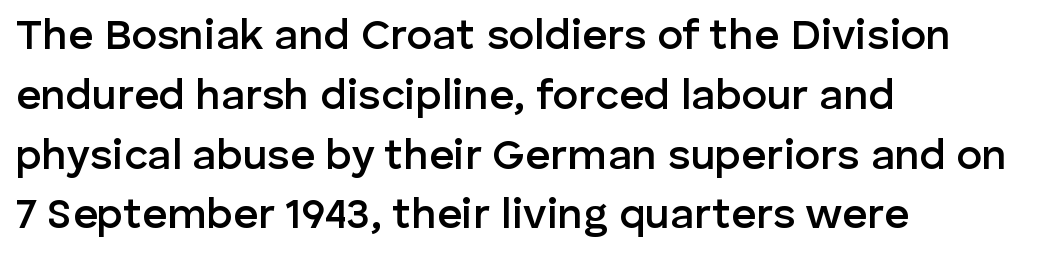
{"serif": "no", "italic": "no", "bold": "semi", "weight": "semibold", "width": "normal", "stroke_contrast": "low", "x_height": "medium", "monospaced": "no", "underline": "no", "align": "left", "line_spacing": "normal", "line_spacing_ratio": 1.39, "letter_spacing": "normal", "letter_spacing_em": 0.0, "glyph_px": 43}
